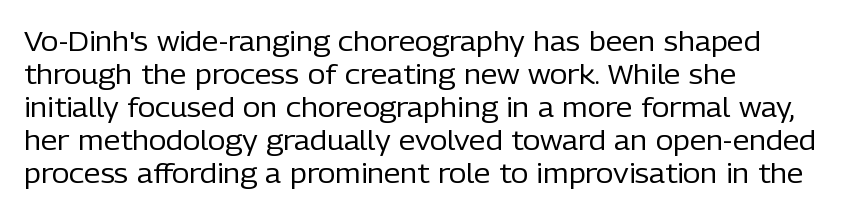
The image shows 27 px text type, upright; set left-aligned, line spacing 1.22x, normal letter spacing, not underlined.
